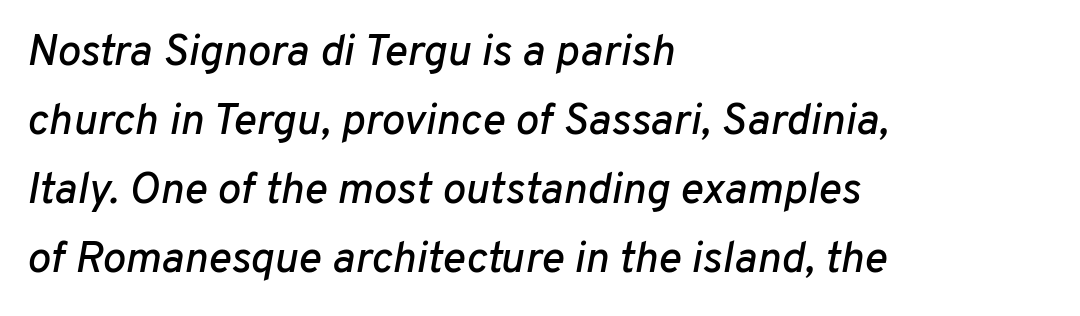
Q: Is the text italic (slanted)? A: Yes, it leans right by about 10 degrees.
Q: Is the text underlined? A: No.
Q: How is the paragraph aligned? A: Left-aligned.
Q: Is the spacing between letters normal or unusually wide? A: Normal.
Q: Is the spacing between lines tight, normal or loose? A: Normal.
Q: Width (condensed, normal, or wide)? A: Normal.
Q: Stroke contrast? A: Low.
Q: x-height? A: Medium.
Q: Monospaced? A: No.
